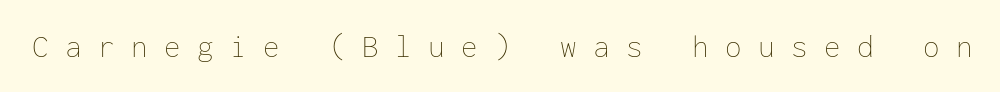
{"italic": "no", "bold": "no", "weight": "thin", "width": "normal", "stroke_contrast": "low", "x_height": "medium", "monospaced": "yes", "underline": "no", "letter_spacing": "wide", "letter_spacing_em": 0.5, "glyph_px": 33}
